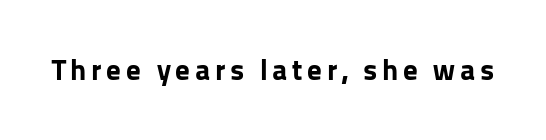
{"serif": "no", "italic": "no", "bold": "yes", "weight": "bold", "width": "normal", "stroke_contrast": "low", "x_height": "medium", "monospaced": "no", "underline": "no", "glyph_px": 29}
